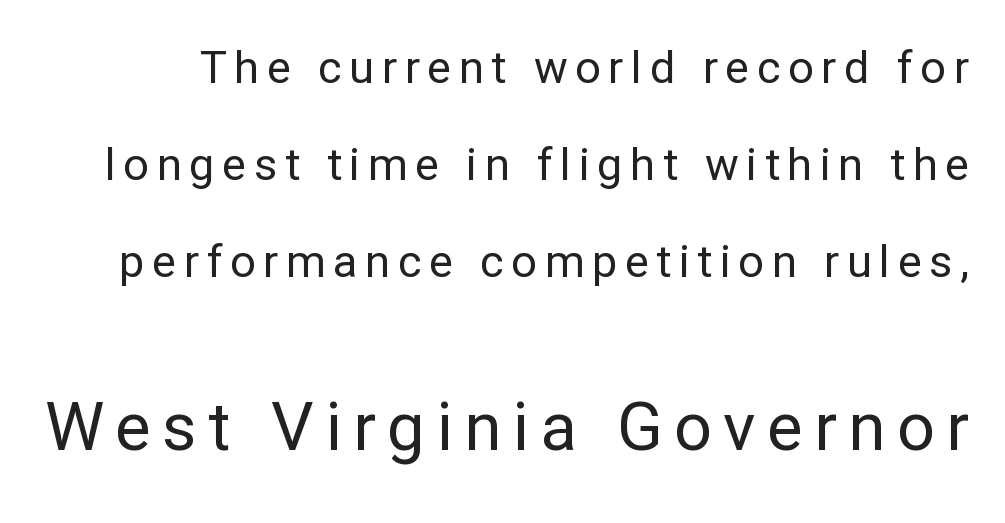
{"serif": "no", "italic": "no", "bold": "no", "weight": "regular", "width": "normal", "stroke_contrast": "low", "x_height": "medium", "monospaced": "no", "underline": "no", "line_spacing": "loose", "line_spacing_ratio": 2.16, "larger_block": "second", "size_ratio": 1.49, "glyph_px": 67}
